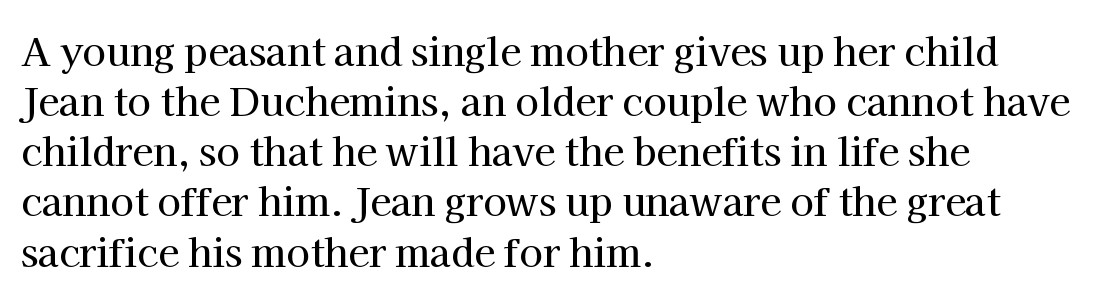
The image shows 38 px serif type, upright; set left-aligned, normal line spacing (1.32x), normal letter spacing, not underlined; high stroke contrast and a medium x-height.
